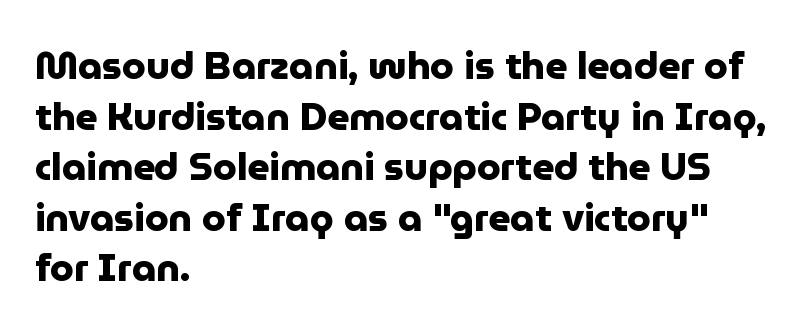
The image shows 38 px heavy sans-serif type, upright; set left-aligned, normal line spacing (1.33x), normal letter spacing, not underlined; low stroke contrast and a medium x-height.
